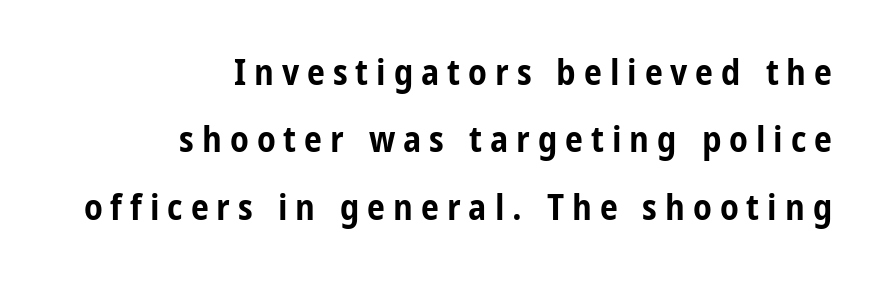
The type family on display is of the sans-serif kind. The letters advance in unequal steps, a hallmark of proportional type. Summary of weight: heavy, a full bold. The letters stand upright; this is a roman face. Honestly, the letter spacing is so wide it's the main thing you notice.
